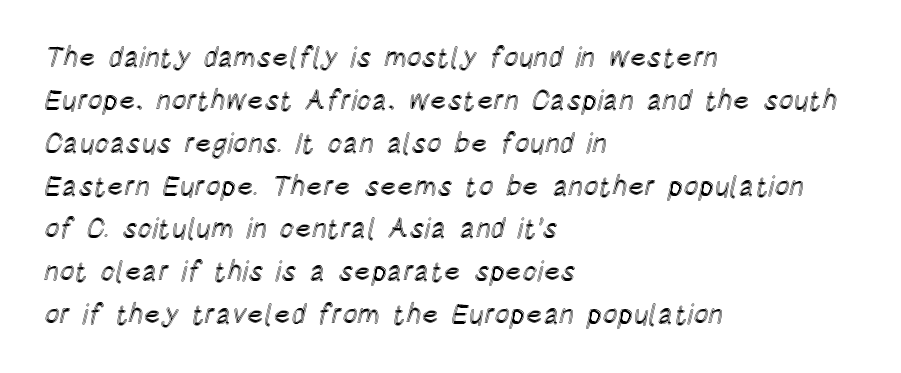
Is this a fixed-width face? No — the glyphs have proportional, varying widths. This rendering leaves character spacing at its baseline value. Is the block centered? No — it sits flush against the left margin. Any mark beneath the type? The region is blank.
